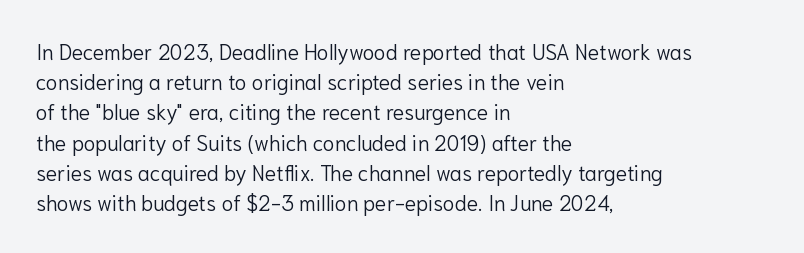
Regarding leading, the lines here are spaced in the standard way. Underline: absent. A classic flush-left, rag-right setting is used for this passage. Every character sits straight up, as roman type does.
